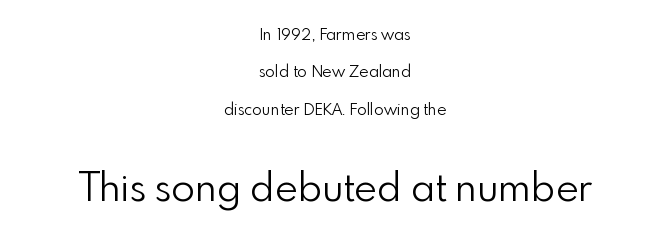
{"serif": "no", "italic": "no", "bold": "no", "weight": "light", "width": "normal", "stroke_contrast": "low", "x_height": "small", "monospaced": "no", "underline": "no", "align": "center", "line_spacing": "loose", "line_spacing_ratio": 2.33, "letter_spacing": "normal", "letter_spacing_em": 0.0, "larger_block": "second", "size_ratio": 2.44, "glyph_px": 39}
